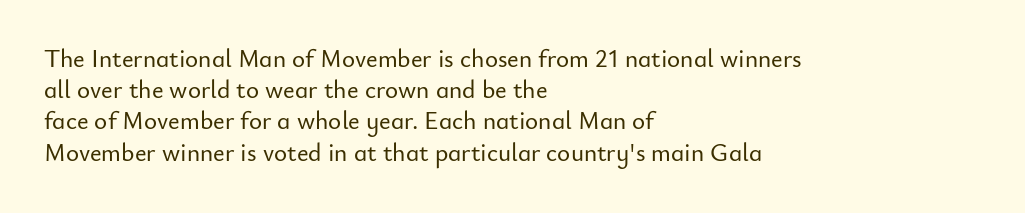
{"italic": "no", "underline": "no", "align": "left", "line_spacing": "normal", "line_spacing_ratio": 1.25, "letter_spacing": "normal", "letter_spacing_em": 0.0, "glyph_px": 25}
